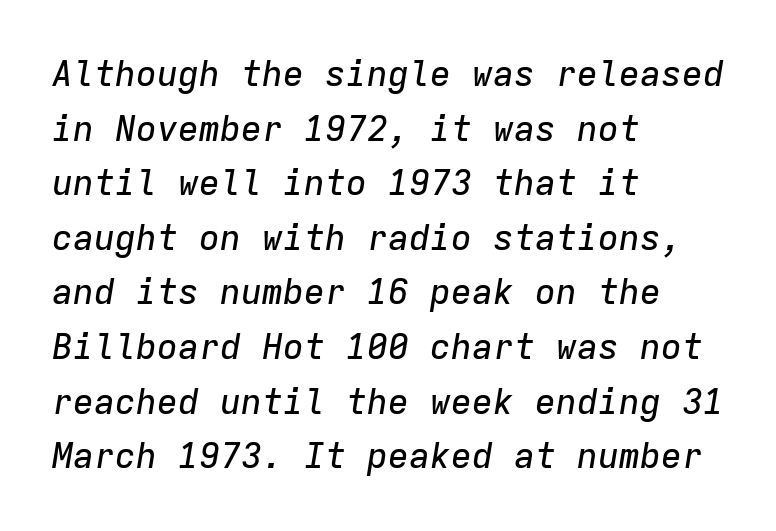
{"italic": "yes", "lean": "right", "slant_degrees": 9, "width": "normal", "stroke_contrast": "low", "x_height": "medium", "monospaced": "yes", "underline": "no", "align": "left", "line_spacing": "normal", "line_spacing_ratio": 1.56, "letter_spacing": "normal", "letter_spacing_em": 0.0, "glyph_px": 35}
